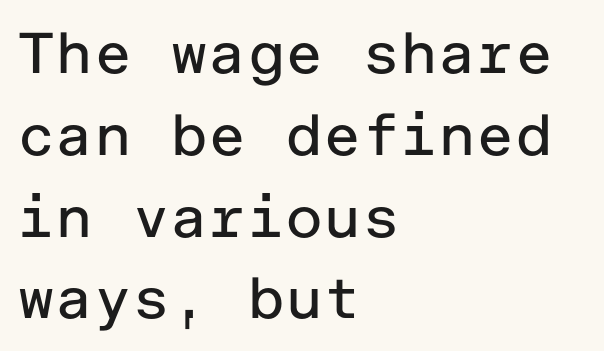
Q: Is the text bold? A: No.
Q: Is the text italic (slanted)? A: No, it is upright.
Q: Is the typeface a serif or a sans-serif typeface? A: Sans-serif.
Q: Is the text underlined? A: No.
Q: How is the paragraph aligned? A: Left-aligned.
Q: Is the spacing between letters normal or unusually wide? A: Normal.
Q: Is the spacing between lines tight, normal or loose? A: Normal.
Q: Width (condensed, normal, or wide)? A: Normal.
Q: Stroke contrast? A: Low.
Q: x-height? A: Medium.
